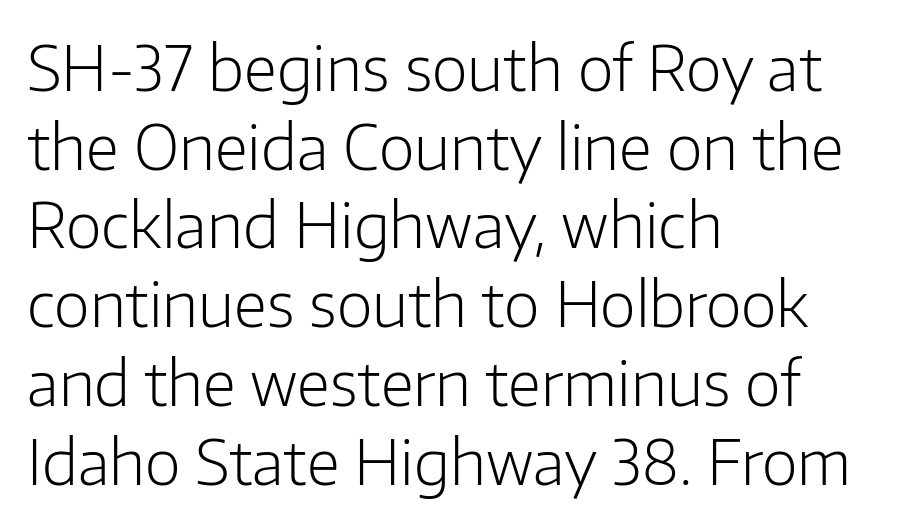
{"serif": "no", "italic": "no", "bold": "no", "weight": "light", "width": "normal", "stroke_contrast": "low", "x_height": "medium", "monospaced": "no", "underline": "no", "align": "left", "line_spacing": "normal", "line_spacing_ratio": 1.27, "letter_spacing": "normal", "letter_spacing_em": 0.0, "glyph_px": 62}
